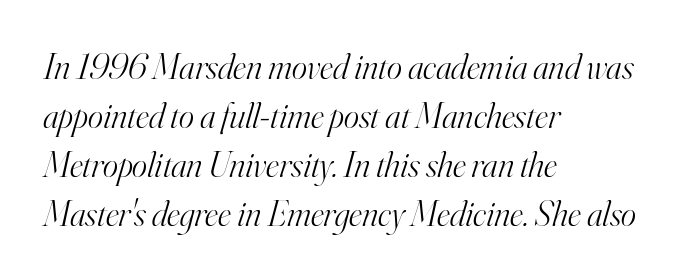
{"serif": "yes", "italic": "yes", "lean": "right", "slant_degrees": 16, "bold": "no", "weight": "light", "width": "normal", "stroke_contrast": "high", "x_height": "small", "monospaced": "no", "underline": "no", "align": "left", "line_spacing": "normal", "line_spacing_ratio": 1.36, "letter_spacing": "normal", "letter_spacing_em": 0.0, "glyph_px": 36}
